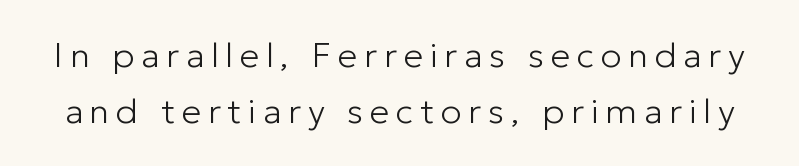
Stroke thickness stays within the range of a standard reading face or lighter. The text was rendered using a sans face with plain stroke endings. Anything drawn beneath the words? Only blank space. The passage shown is typed in a proportional face where columns would drift. Honestly, the row spacing looks completely unremarkable. Ascenders rise straight up at ninety degrees.
